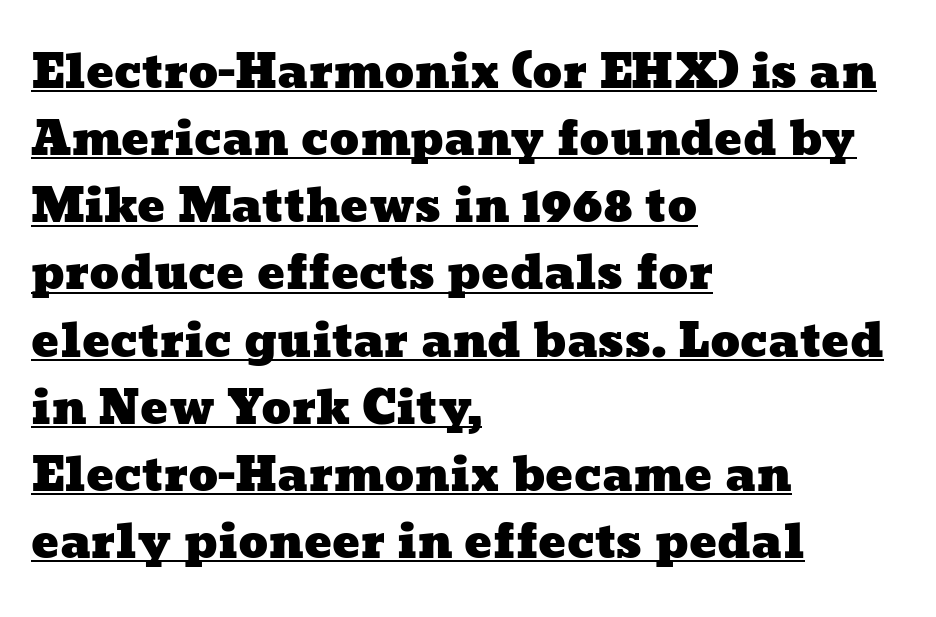
Think of a printed novel: that variable character pitch is what you see here. The rendering anchors every line to the left-hand side. Each word holds together tightly as a unit, with standard inter-letter gaps. Does the leading feel generous? No, just average.
